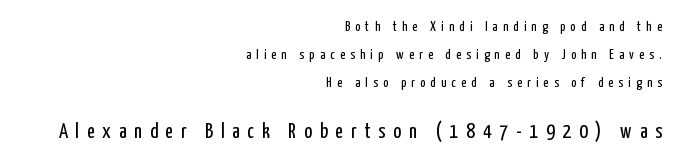
{"italic": "no", "bold": "no", "underline": "no", "align": "right", "line_spacing": "loose", "line_spacing_ratio": 1.99, "letter_spacing": "wide", "letter_spacing_em": 0.37, "larger_block": "second", "size_ratio": 1.5, "glyph_px": 21}
